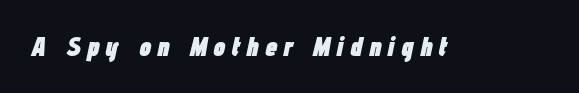
{"italic": "yes", "lean": "right", "slant_degrees": 12, "bold": "yes", "underline": "no", "letter_spacing": "wide", "letter_spacing_em": 0.23, "glyph_px": 27}
